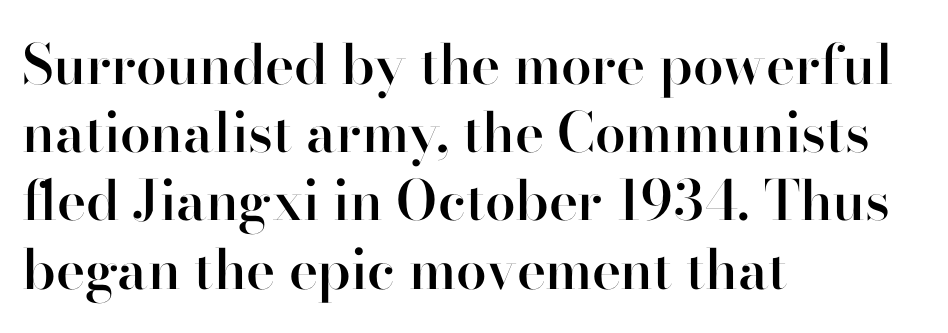
The image shows 55 px semibold sans-serif type, upright; set left-aligned, line spacing 1.24x, normal letter spacing, not underlined; high stroke contrast and a small x-height.
